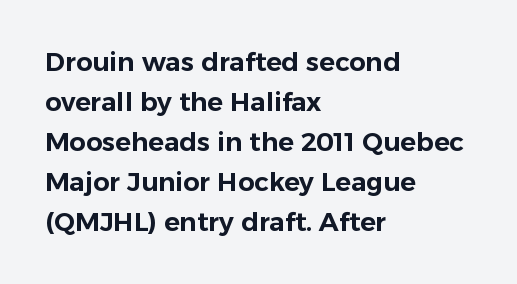
{"italic": "no", "underline": "no", "align": "left", "line_spacing": "normal", "line_spacing_ratio": 1.54, "letter_spacing": "normal", "letter_spacing_em": 0.0, "glyph_px": 26}
